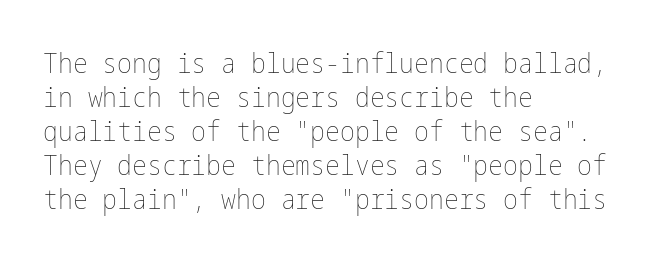
Q: Is the text bold? A: No.
Q: Is the text italic (slanted)? A: No, it is upright.
Q: Is the text underlined? A: No.
Q: How is the paragraph aligned? A: Left-aligned.
Q: Is the spacing between letters normal or unusually wide? A: Normal.
Q: Width (condensed, normal, or wide)? A: Condensed.
Q: Stroke contrast? A: Low.
Q: x-height? A: Medium.
